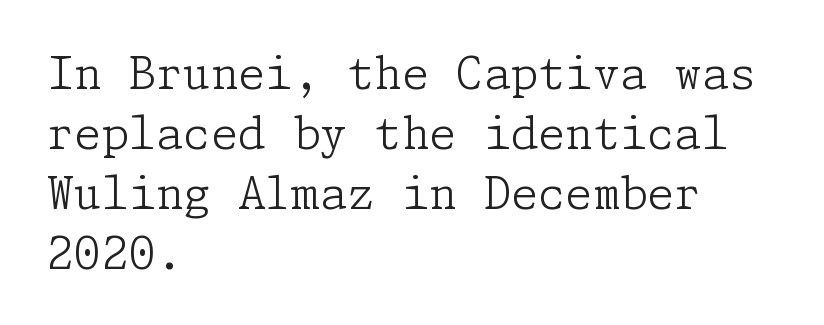
{"serif": "yes", "italic": "no", "bold": "no", "weight": "light", "width": "normal", "stroke_contrast": "low", "x_height": "medium", "underline": "no", "align": "left", "line_spacing": "normal", "line_spacing_ratio": 1.36, "letter_spacing": "normal", "letter_spacing_em": 0.0, "glyph_px": 44}
